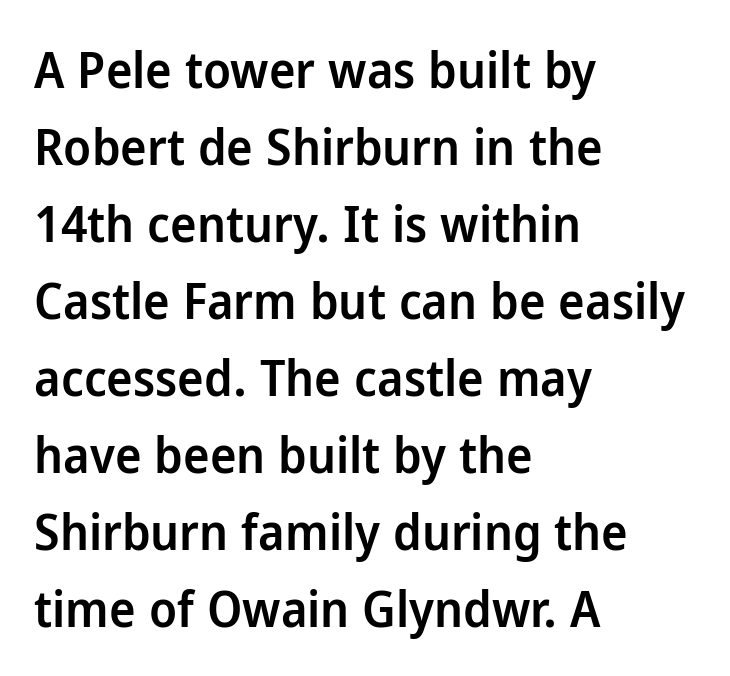
{"serif": "no", "italic": "no", "bold": "semi", "weight": "semibold", "width": "normal", "stroke_contrast": "low", "x_height": "medium", "monospaced": "no", "underline": "no", "align": "left", "line_spacing": "normal", "line_spacing_ratio": 1.54, "letter_spacing": "normal", "letter_spacing_em": 0.0, "glyph_px": 50}
